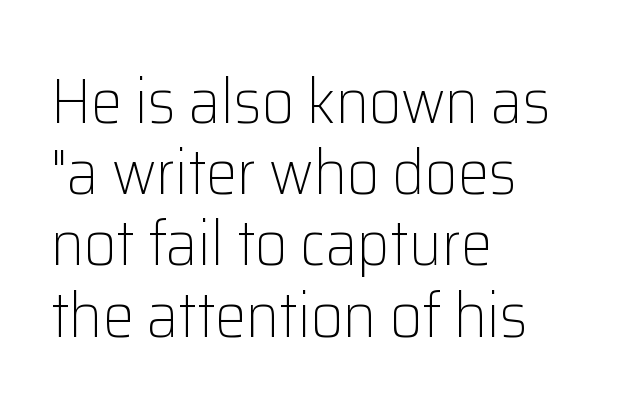
The image shows 63 px light sans-serif type, upright; set left-aligned, tight line spacing (1.13x), normal letter spacing, not underlined; low stroke contrast and a medium x-height.
